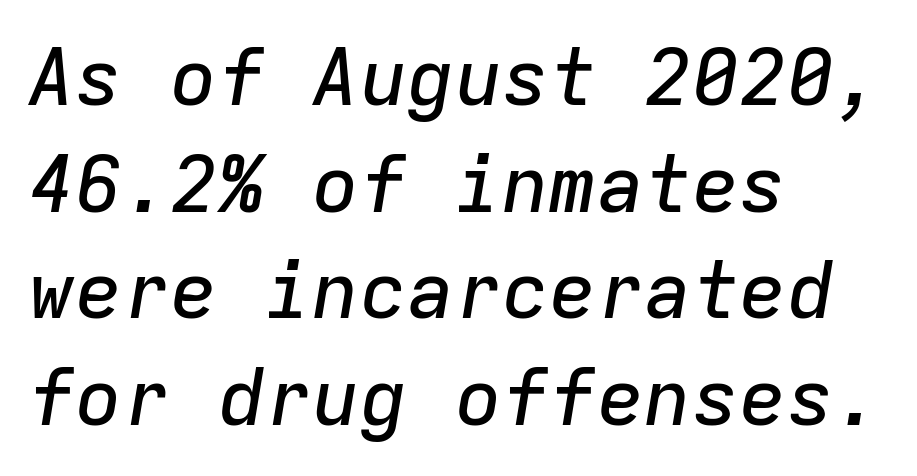
{"italic": "yes", "lean": "right", "slant_degrees": 9, "width": "normal", "stroke_contrast": "low", "x_height": "medium", "monospaced": "yes", "underline": "no", "align": "left", "line_spacing": "normal", "line_spacing_ratio": 1.35, "letter_spacing": "normal", "letter_spacing_em": 0.0, "glyph_px": 79}
